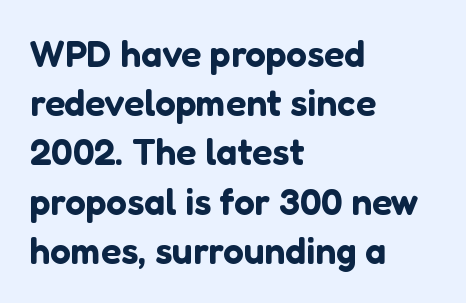
Q: Is the text italic (slanted)? A: No, it is upright.
Q: Is the typeface a serif or a sans-serif typeface? A: Sans-serif.
Q: Is the text underlined? A: No.
Q: How is the paragraph aligned? A: Left-aligned.
Q: Is the spacing between letters normal or unusually wide? A: Normal.
Q: Is the spacing between lines tight, normal or loose? A: Normal.
Q: Width (condensed, normal, or wide)? A: Normal.
Q: Stroke contrast? A: Low.
Q: x-height? A: Medium.
Q: Monospaced? A: No.
